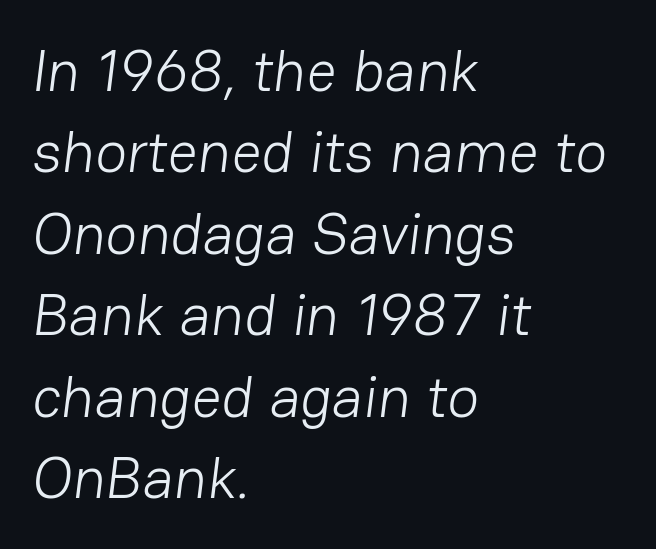
Q: Is the text bold? A: No.
Q: Is the typeface a serif or a sans-serif typeface? A: Sans-serif.
Q: Is the text underlined? A: No.
Q: How is the paragraph aligned? A: Left-aligned.
Q: Is the spacing between letters normal or unusually wide? A: Normal.
Q: Is the spacing between lines tight, normal or loose? A: Normal.
Q: Width (condensed, normal, or wide)? A: Normal.
Q: Stroke contrast? A: Low.
Q: x-height? A: Medium.
Q: Monospaced? A: No.
